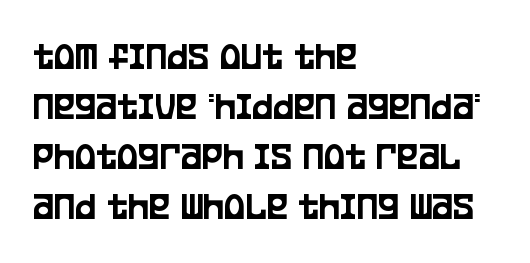
{"serif": "no", "italic": "no", "width": "condensed", "stroke_contrast": "low", "x_height": "large", "monospaced": "no", "underline": "no", "align": "left", "line_spacing": "normal", "line_spacing_ratio": 1.25, "letter_spacing": "normal", "letter_spacing_em": 0.0, "glyph_px": 40}
